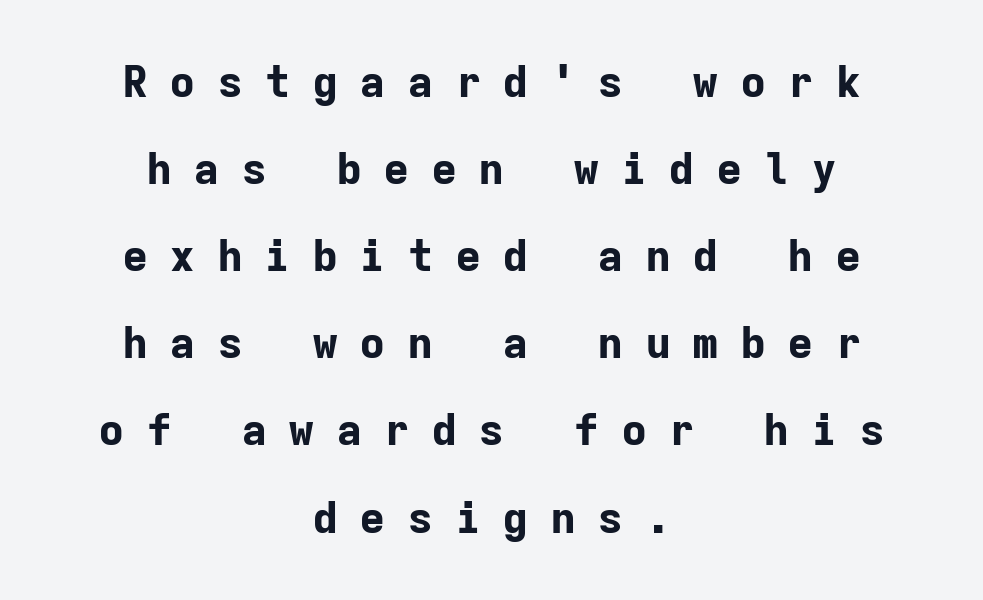
{"serif": "no", "italic": "no", "bold": "yes", "weight": "bold", "width": "normal", "stroke_contrast": "low", "x_height": "medium", "monospaced": "yes", "underline": "no", "align": "center", "line_spacing": "loose", "line_spacing_ratio": 1.98, "letter_spacing": "wide", "letter_spacing_em": 0.48, "glyph_px": 44}
